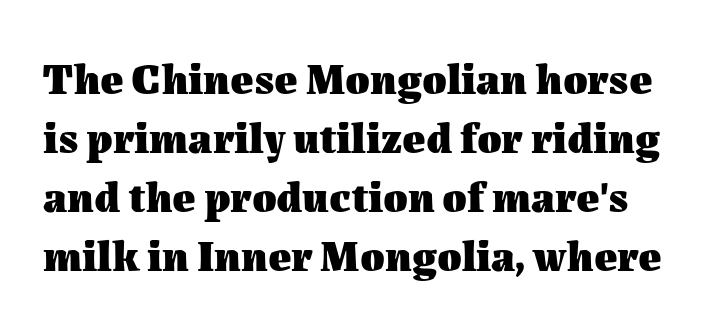
Q: Is the text bold? A: Yes.
Q: Is the text italic (slanted)? A: No, it is upright.
Q: Is the text underlined? A: No.
Q: Is the spacing between letters normal or unusually wide? A: Normal.
Q: Is the spacing between lines tight, normal or loose? A: Normal.
Q: Width (condensed, normal, or wide)? A: Normal.
Q: Stroke contrast? A: Medium.
Q: x-height? A: Medium.
Q: Monospaced? A: No.
